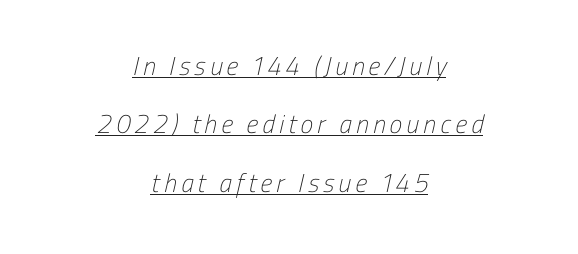
The designer dialed line spacing up above the default. Neither beginnings nor endings align; midpoints do. Weight class: somewhere from thin through regular. Somebody hit Ctrl+U on this one — the words are underlined.
